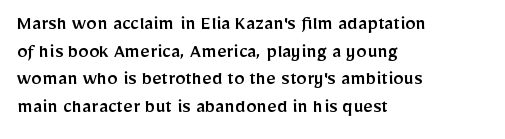
{"italic": "no", "underline": "no", "align": "left", "line_spacing": "normal", "line_spacing_ratio": 1.31, "letter_spacing": "normal", "letter_spacing_em": 0.0, "glyph_px": 21}
